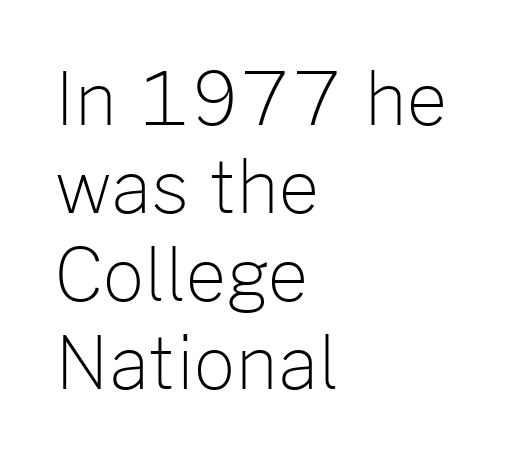
Q: Is the text bold? A: No.
Q: Is the text italic (slanted)? A: No, it is upright.
Q: Is the typeface a serif or a sans-serif typeface? A: Sans-serif.
Q: Is the text underlined? A: No.
Q: How is the paragraph aligned? A: Left-aligned.
Q: Is the spacing between letters normal or unusually wide? A: Normal.
Q: Width (condensed, normal, or wide)? A: Normal.
Q: Stroke contrast? A: Low.
Q: x-height? A: Medium.
Q: Monospaced? A: No.
